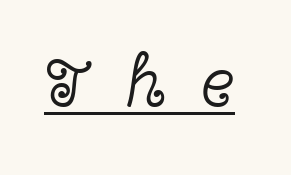
Q: Is the text bold? A: No.
Q: Is the text italic (slanted)? A: Yes.
Q: Is the typeface a serif or a sans-serif typeface? A: Serif.
Q: Is the text underlined? A: Yes.
Q: Is the spacing between letters normal or unusually wide? A: Unusually wide.
Q: Width (condensed, normal, or wide)? A: Wide.
Q: x-height? A: Medium.
Q: Monospaced? A: No.
